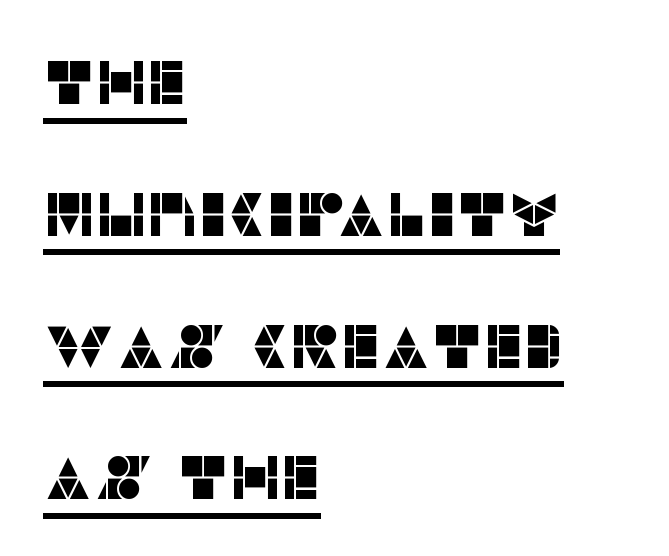
{"serif": "no", "italic": "no", "width": "normal", "stroke_contrast": "low", "x_height": "large", "monospaced": "no", "underline": "yes", "align": "left", "line_spacing": "loose", "line_spacing_ratio": 2.16, "letter_spacing": "normal", "letter_spacing_em": 0.0, "glyph_px": 61}
